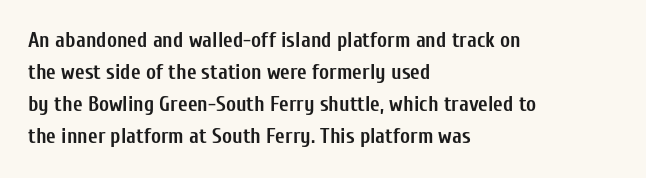
The image shows 21 px bold type, upright; set left-aligned, normal line spacing (1.53x), normal letter spacing, not underlined.
